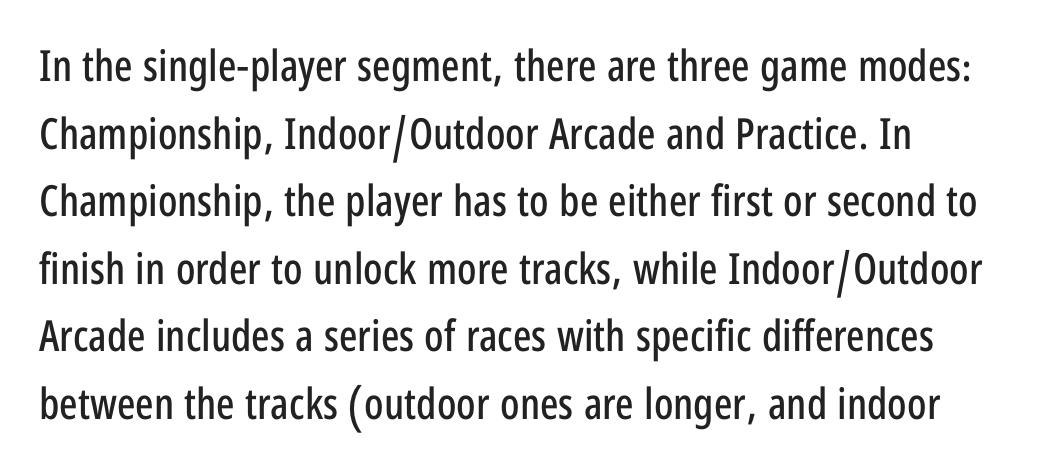
The image shows 43 px condensed sans-serif type, upright; set normal line spacing (1.57x), normal letter spacing, not underlined; low stroke contrast and a large x-height.
